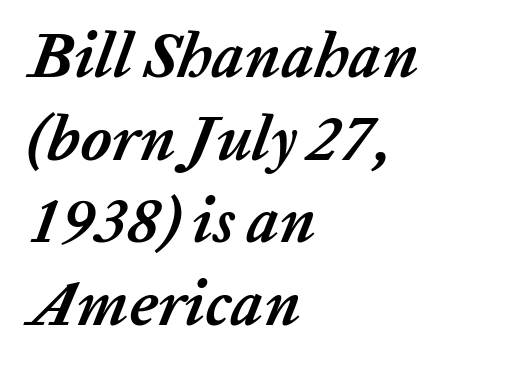
The image shows 64 px semibold type, italic (leaning right); set left-aligned, normal line spacing (1.29x), normal letter spacing, not underlined; low stroke contrast and a medium x-height.
